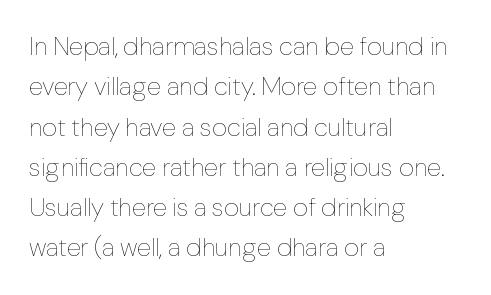
{"italic": "no", "bold": "no", "underline": "no", "align": "left", "line_spacing": "normal", "line_spacing_ratio": 1.55, "letter_spacing": "normal", "letter_spacing_em": 0.0, "glyph_px": 26}
